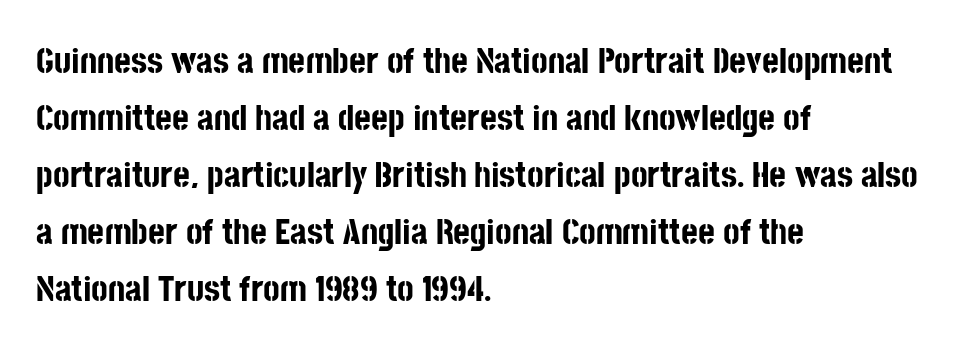
Q: Is the text bold? A: Yes.
Q: Is the text italic (slanted)? A: No, it is upright.
Q: Is the typeface a serif or a sans-serif typeface? A: Sans-serif.
Q: Is the text underlined? A: No.
Q: How is the paragraph aligned? A: Left-aligned.
Q: Is the spacing between letters normal or unusually wide? A: Normal.
Q: Is the spacing between lines tight, normal or loose? A: Normal.
Q: Width (condensed, normal, or wide)? A: Condensed.
Q: Stroke contrast? A: Low.
Q: x-height? A: Large.
Q: Monospaced? A: No.
